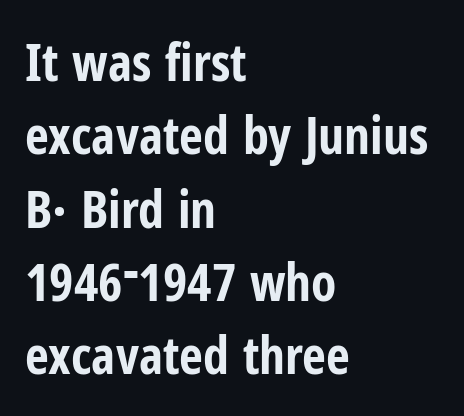
Does the leading feel generous? No, just average. Looks like regular typesetting: each glyph gets only the width it needs. The typeface chosen for these lines omits serifs. Horizontally, the lines are justified to the leading edge only. The passage shown has conventional tracking throughout. Quick note: not italic, upright.
